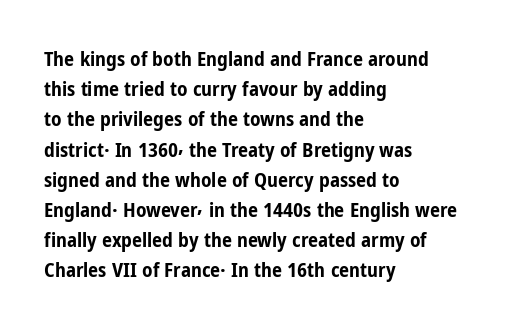
Q: Is the text bold? A: Yes.
Q: Is the text italic (slanted)? A: No, it is upright.
Q: Is the text underlined? A: No.
Q: How is the paragraph aligned? A: Left-aligned.
Q: Is the spacing between letters normal or unusually wide? A: Normal.
Q: Is the spacing between lines tight, normal or loose? A: Normal.
